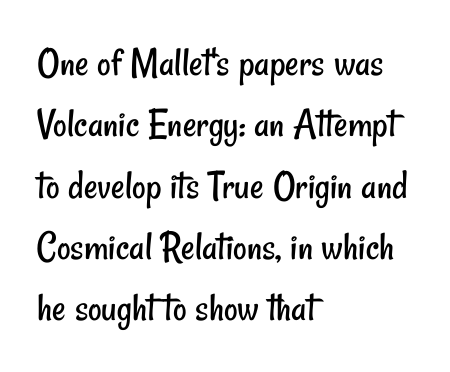
{"serif": "no", "bold": "no", "weight": "regular", "width": "condensed", "stroke_contrast": "low", "x_height": "small", "monospaced": "no", "underline": "no", "align": "left", "line_spacing": "normal", "line_spacing_ratio": 1.46, "letter_spacing": "normal", "letter_spacing_em": 0.0, "glyph_px": 42}
